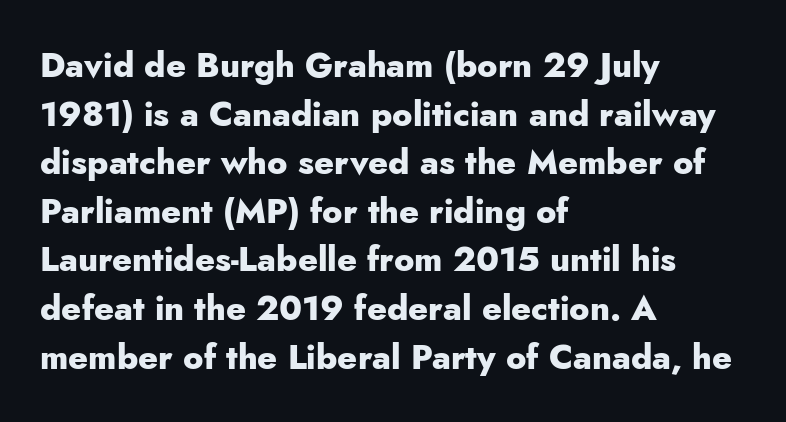
{"serif": "no", "italic": "no", "bold": "yes", "weight": "heavy", "width": "normal", "stroke_contrast": "low", "x_height": "small", "monospaced": "no", "underline": "no", "align": "left", "line_spacing": "normal", "line_spacing_ratio": 1.43, "letter_spacing": "normal", "letter_spacing_em": 0.0, "glyph_px": 34}
